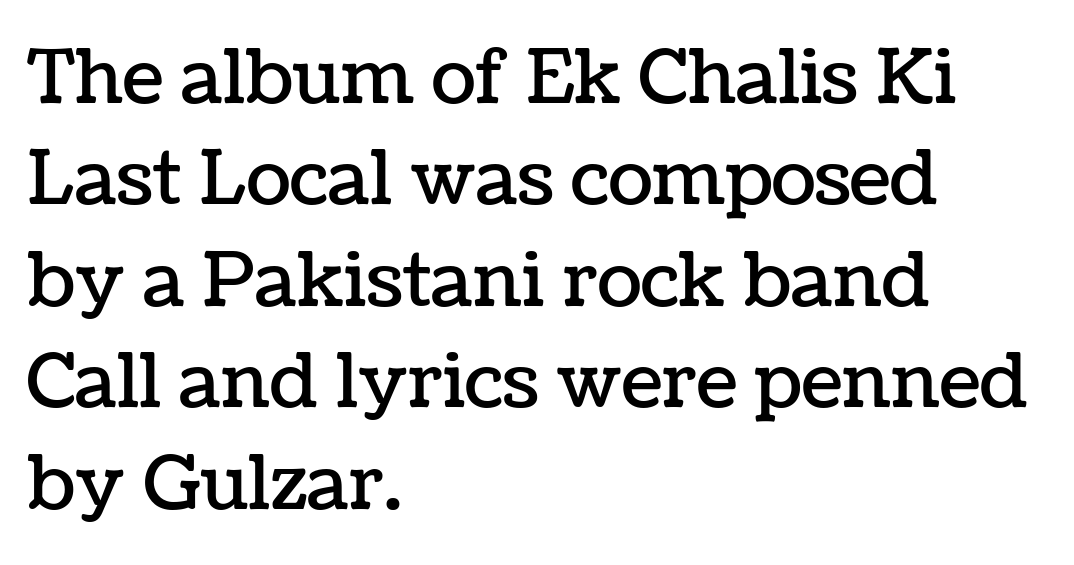
Posture: vertical. Descender tails drop into unmarked territory. Do the characters align in a grid? No, the font is proportional. Standard letterfit; no display-style spreading of the glyphs. Typeset ragged right — the left edge is the straight one. The lines sit at an ordinary, default distance from one another.
